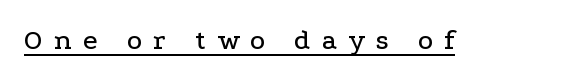
The image shows 29 px wide serif type, upright; set unusually wide letter spacing (+0.38 em), underlined; low stroke contrast and a medium x-height.
